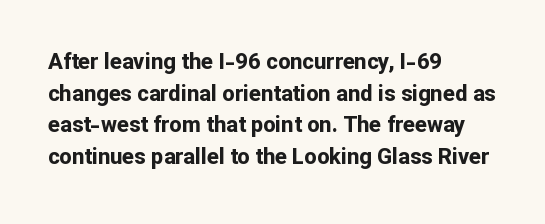
Beneath every word, the page is bare. Successive baselines arrive at the customary interval. It's the straight-up-and-down kind of type. Which margin do the lines hug? The left one — the right edge is uneven. Thick stems and heavy bowls — unmistakably bold.
